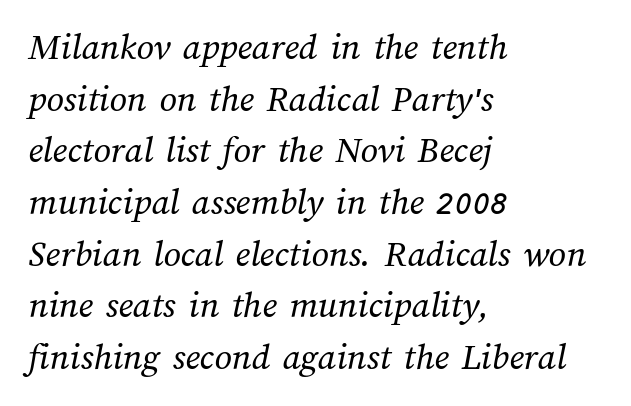
The image shows 38 px regular-weight type; set left-aligned, normal line spacing (1.36x), normal letter spacing, not underlined; medium stroke contrast and a medium x-height.
